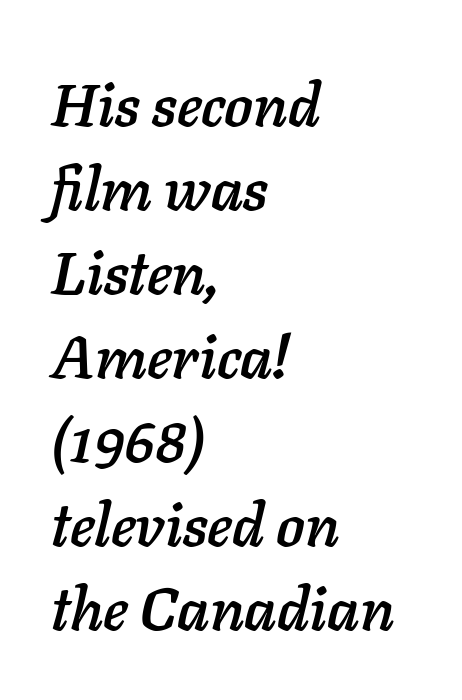
Q: Is the text italic (slanted)? A: Yes, it leans right by about 11 degrees.
Q: Is the text underlined? A: No.
Q: How is the paragraph aligned? A: Left-aligned.
Q: Is the spacing between letters normal or unusually wide? A: Normal.
Q: Is the spacing between lines tight, normal or loose? A: Normal.
Q: Width (condensed, normal, or wide)? A: Normal.
Q: Stroke contrast? A: Low.
Q: x-height? A: Medium.
Q: Monospaced? A: No.
